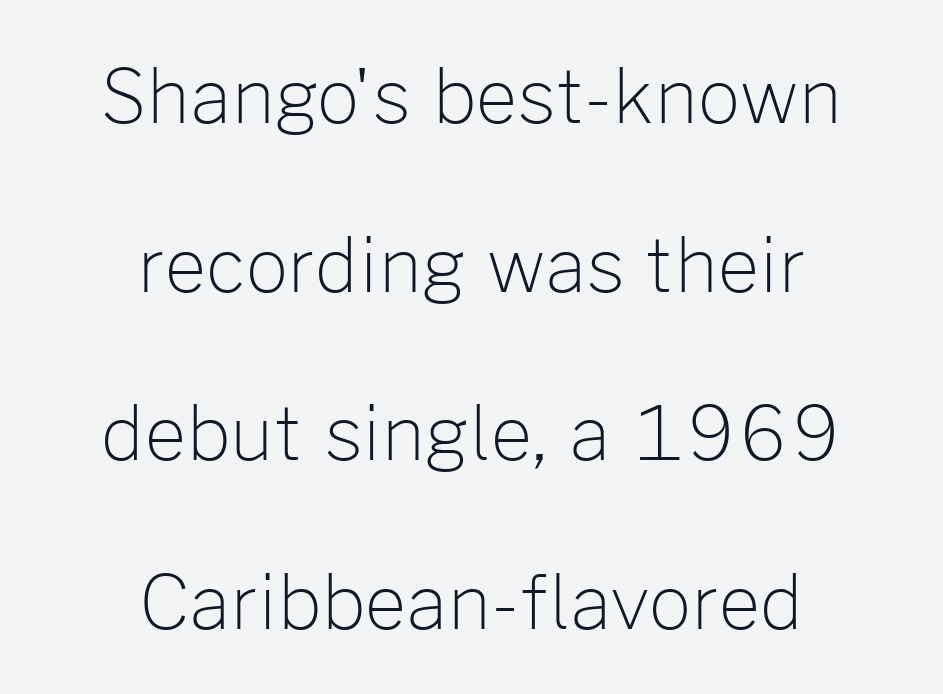
Q: Is the text bold? A: No.
Q: Is the text italic (slanted)? A: No, it is upright.
Q: Is the typeface a serif or a sans-serif typeface? A: Sans-serif.
Q: Is the text underlined? A: No.
Q: How is the paragraph aligned? A: Centered.
Q: Is the spacing between letters normal or unusually wide? A: Normal.
Q: Is the spacing between lines tight, normal or loose? A: Loose.
Q: Width (condensed, normal, or wide)? A: Normal.
Q: Stroke contrast? A: Low.
Q: x-height? A: Medium.
Q: Monospaced? A: No.
